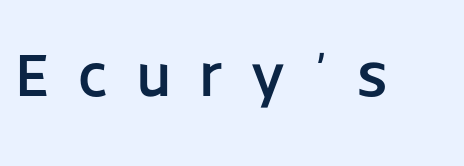
{"serif": "no", "italic": "no", "width": "normal", "stroke_contrast": "low", "x_height": "large", "monospaced": "no", "underline": "no", "letter_spacing": "wide", "letter_spacing_em": 0.48, "glyph_px": 61}
